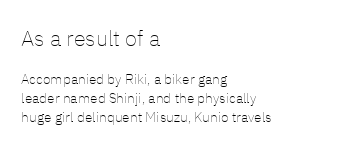
The image shows 22 px text type, upright; set left-aligned, normal line spacing (1.35x), normal letter spacing, not underlined; the first (top) block is 1.57x larger.
